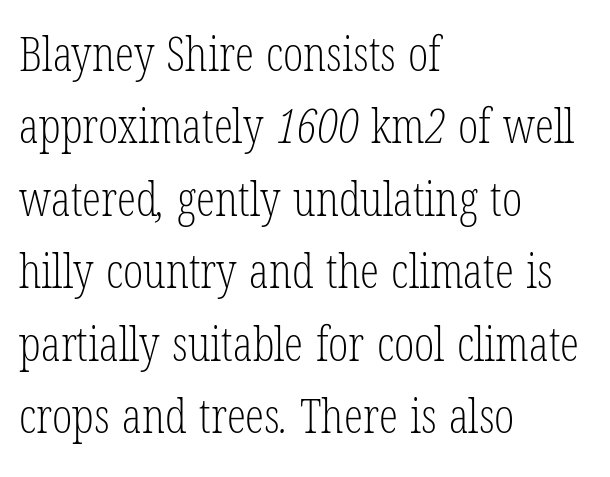
{"serif": "yes", "bold": "no", "weight": "light", "width": "condensed", "stroke_contrast": "low", "x_height": "medium", "monospaced": "no", "underline": "no", "align": "left", "line_spacing": "normal", "line_spacing_ratio": 1.51, "letter_spacing": "normal", "letter_spacing_em": 0.0, "glyph_px": 48}
